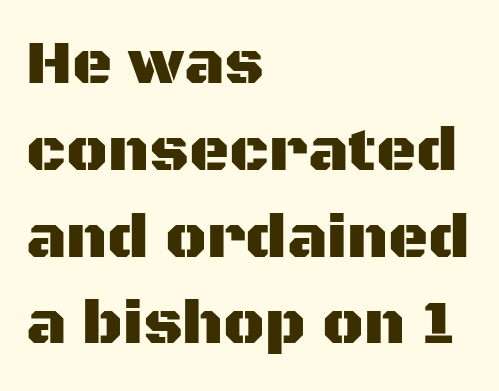
{"serif": "no", "italic": "no", "width": "normal", "stroke_contrast": "medium", "x_height": "large", "monospaced": "no", "underline": "no", "align": "left", "line_spacing": "normal", "line_spacing_ratio": 1.4, "letter_spacing": "normal", "letter_spacing_em": 0.0, "glyph_px": 62}
